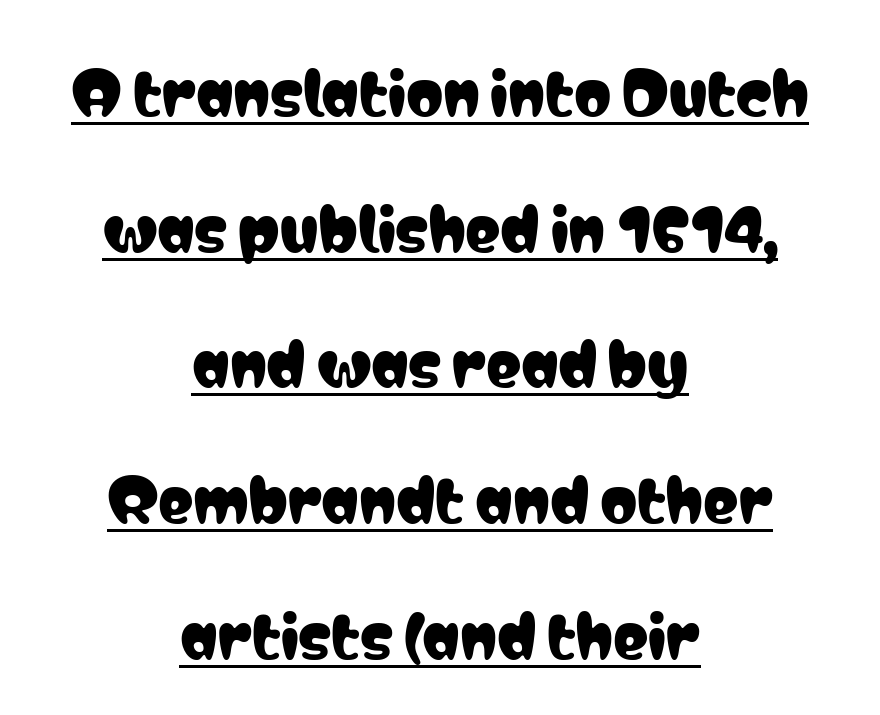
Q: Is the text italic (slanted)? A: No, it is upright.
Q: Is the typeface a serif or a sans-serif typeface? A: Sans-serif.
Q: Is the text underlined? A: Yes.
Q: How is the paragraph aligned? A: Centered.
Q: Is the spacing between letters normal or unusually wide? A: Normal.
Q: Is the spacing between lines tight, normal or loose? A: Loose.
Q: Width (condensed, normal, or wide)? A: Condensed.
Q: Stroke contrast? A: Low.
Q: x-height? A: Medium.
Q: Monospaced? A: No.
